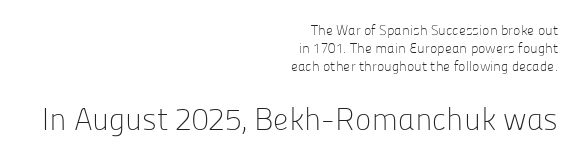
{"serif": "no", "italic": "no", "bold": "no", "weight": "light", "width": "normal", "stroke_contrast": "low", "x_height": "medium", "monospaced": "no", "underline": "no", "align": "right", "line_spacing": "normal", "line_spacing_ratio": 1.3, "letter_spacing": "normal", "letter_spacing_em": 0.0, "larger_block": "second", "size_ratio": 2.21, "glyph_px": 31}
